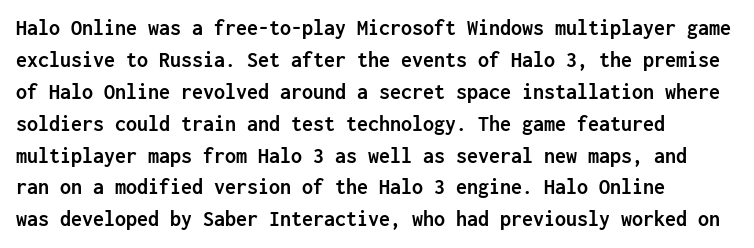
The image shows 22 px bold type, upright; set left-aligned, normal line spacing (1.45x), normal letter spacing, not underlined.
